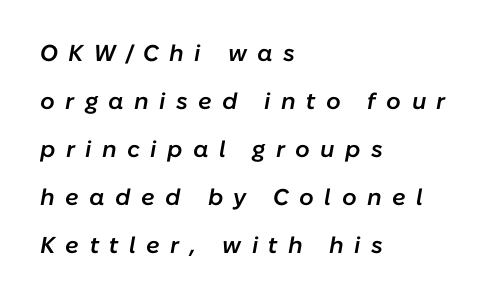
{"italic": "yes", "lean": "right", "slant_degrees": 10, "bold": "semi", "underline": "no", "align": "left", "line_spacing": "loose", "line_spacing_ratio": 2.09, "letter_spacing": "wide", "letter_spacing_em": 0.45, "glyph_px": 23}
